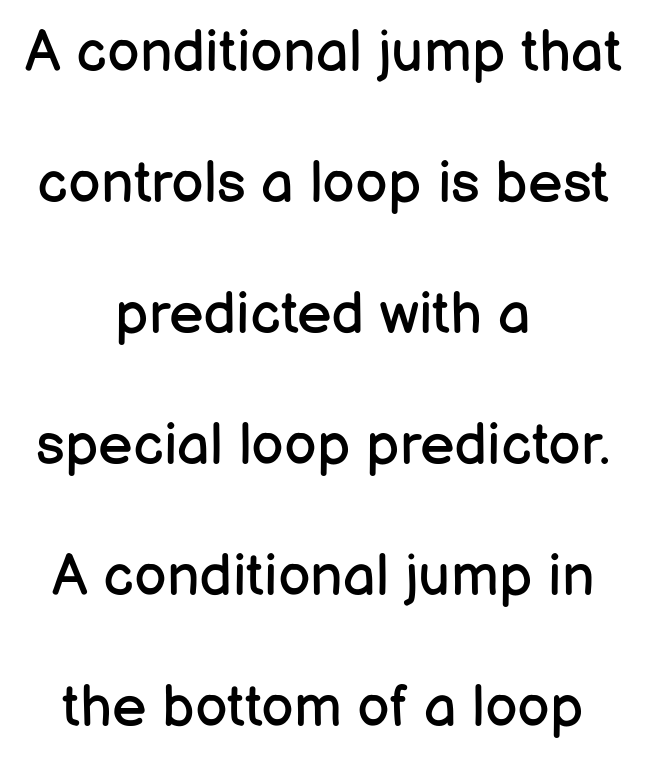
Nope, no serifs anywhere on these letters. Stem width sits at or under what a default text font uses. Do the characters align in a grid? No, the font is proportional. Layout note: lines centered.
